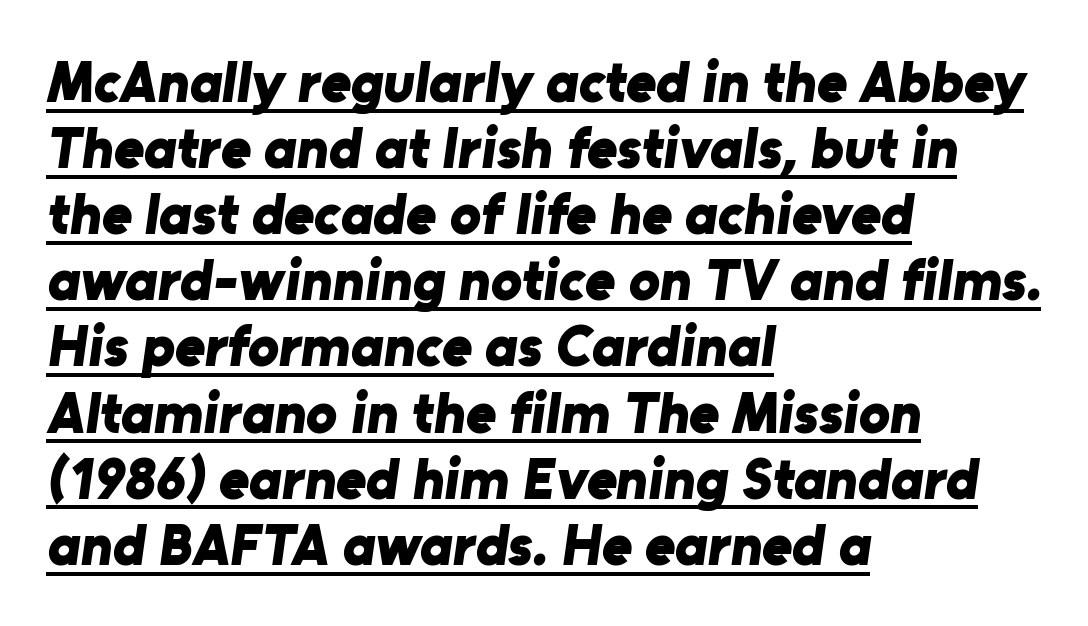
The image shows 58 px bold sans-serif type; set left-aligned, tight line spacing (1.14x), normal letter spacing, underlined; low stroke contrast and a medium x-height.
